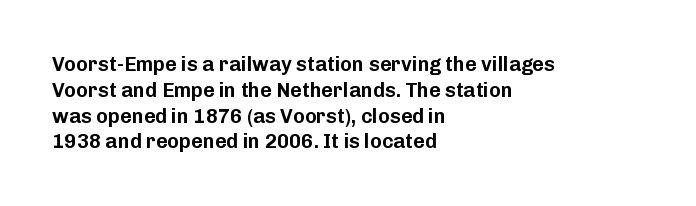
Q: Is the text italic (slanted)? A: No, it is upright.
Q: Is the text underlined? A: No.
Q: How is the paragraph aligned? A: Left-aligned.
Q: Is the spacing between letters normal or unusually wide? A: Normal.
Q: Is the spacing between lines tight, normal or loose? A: Normal.
